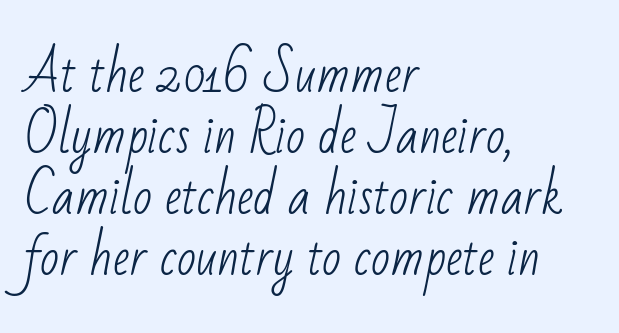
In CSS terms this would be text-align: left. Clear beneath every line of the passage. Looks like regular typesetting: each glyph gets only the width it needs. How are the letters spaced? Ordinarily, with no added tracking. The rendering shows plain stroke endings on the letterforms — a sans-serif design. Is this a heavy cut? Hardly; it is regular or lighter.
